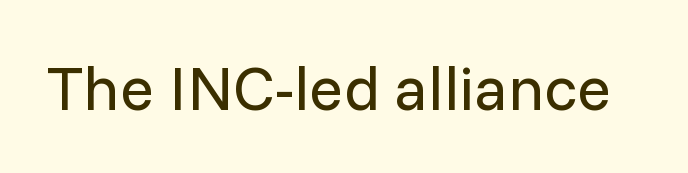
The image shows 63 px regular-weight sans-serif type, upright; set normal letter spacing, not underlined; low stroke contrast and a medium x-height.
